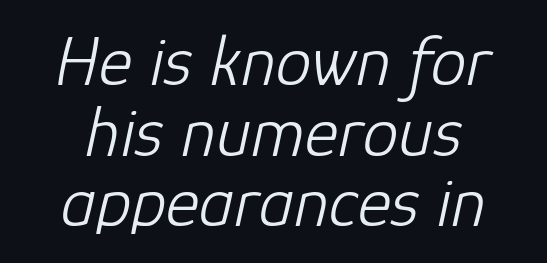
The image shows 72 px light type, italic (leaning right); set centered, tight line spacing (0.98x), normal letter spacing, not underlined; low stroke contrast and a medium x-height.
